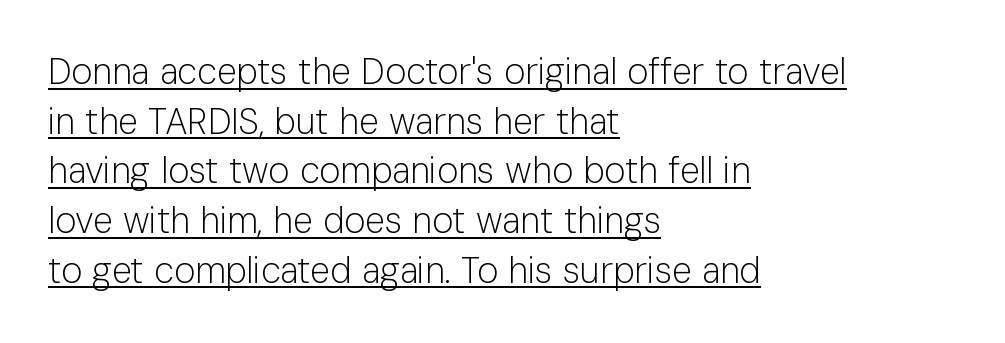
The image shows 36 px light sans-serif type, upright; set left-aligned, normal line spacing (1.38x), normal letter spacing, underlined; low stroke contrast and a medium x-height.
